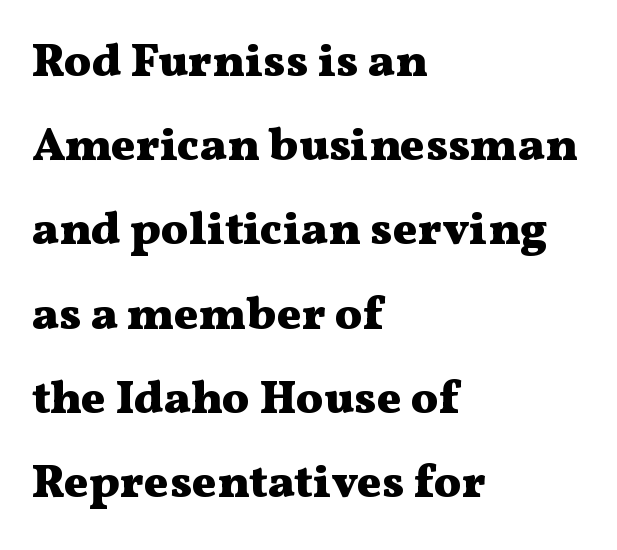
Q: Is the text bold? A: Yes.
Q: Is the text italic (slanted)? A: No, it is upright.
Q: Is the typeface a serif or a sans-serif typeface? A: Serif.
Q: Is the text underlined? A: No.
Q: How is the paragraph aligned? A: Left-aligned.
Q: Is the spacing between letters normal or unusually wide? A: Normal.
Q: Width (condensed, normal, or wide)? A: Wide.
Q: Stroke contrast? A: Medium.
Q: x-height? A: Medium.
Q: Monospaced? A: No.
